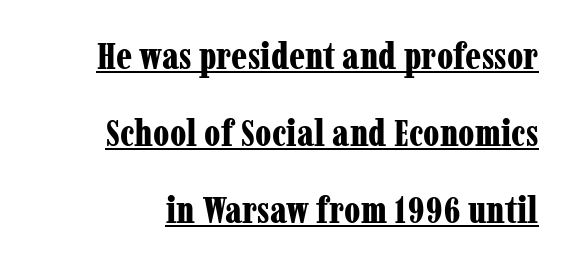
The image shows 38 px bold, condensed serif type, upright; set loose line spacing (2.03x), normal letter spacing, underlined; low stroke contrast and a medium x-height.
